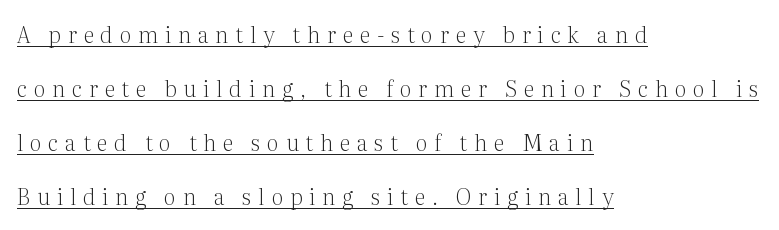
No heavy texture on the line: the type isn't bold. Typeset ragged right — the left edge is the straight one. Like a heading marked for emphasis, these lines bear an underscore. Tracking here is generous; glyphs stand well apart from one another. Summary of vertical rhythm: relaxed, with wide interline spacing.
